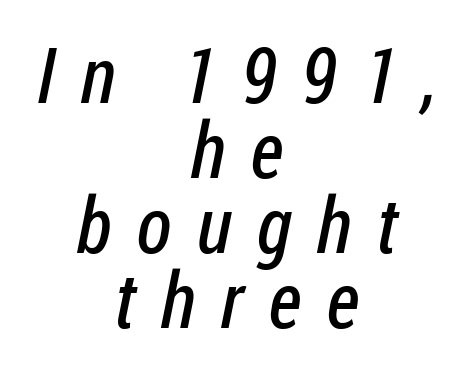
The image shows 78 px regular-weight, condensed sans-serif type; set centered, tight line spacing (0.96x), unusually wide letter spacing (+0.32 em), not underlined; low stroke contrast and a medium x-height.
